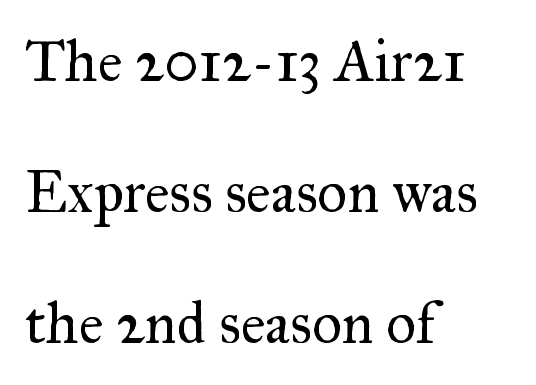
{"serif": "yes", "italic": "no", "bold": "no", "weight": "regular", "width": "normal", "stroke_contrast": "medium", "x_height": "small", "monospaced": "no", "underline": "no", "align": "left", "line_spacing": "loose", "line_spacing_ratio": 2.22, "letter_spacing": "normal", "letter_spacing_em": 0.0, "glyph_px": 59}
